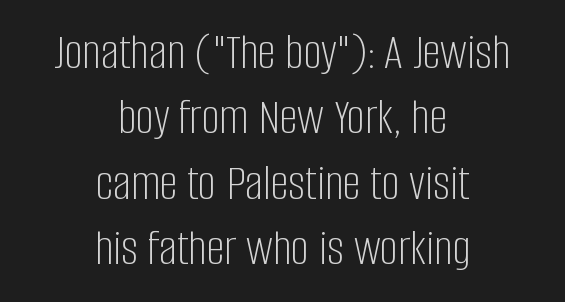
{"serif": "no", "italic": "no", "bold": "no", "weight": "light", "width": "condensed", "stroke_contrast": "low", "x_height": "large", "monospaced": "no", "underline": "no", "align": "center", "line_spacing": "normal", "line_spacing_ratio": 1.28, "letter_spacing": "normal", "letter_spacing_em": 0.0, "glyph_px": 51}
